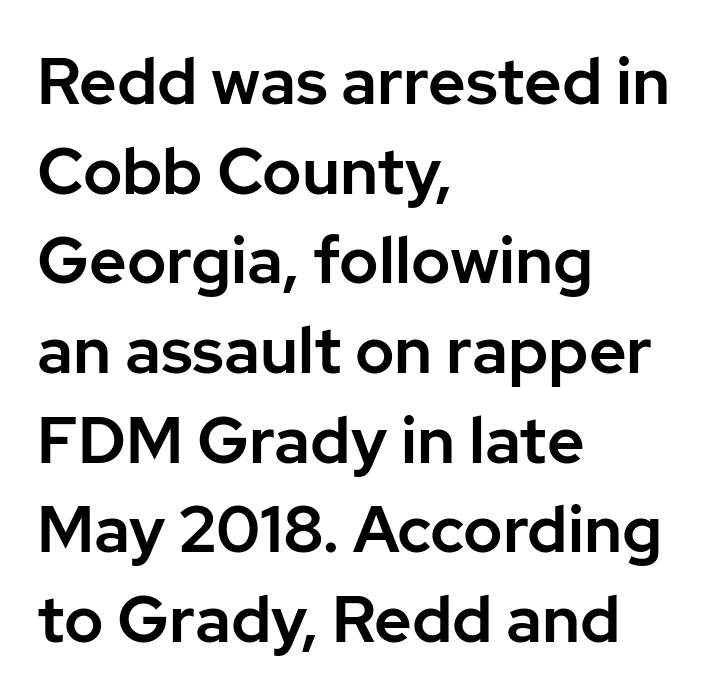
I'd call this a sans setting — the letters go barefoot. Looks like regular typesetting: each glyph gets only the width it needs. Leading matches the norm, producing a regular column. Clear beneath every line of the passage. Do the letters lean? They stand straight. Alignment: flush left.
